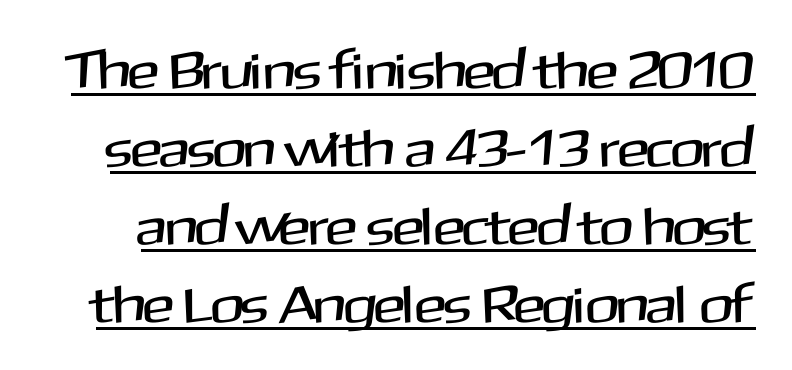
The face used here is proportionally spaced, like ordinary book or web type. Students, observe the line beneath the letters — that is underlining. The type sits square on the baseline with zero lean. Successive baselines arrive at the customary interval. Inter-character spacing is left at the font's built-in metrics. The passage shown is typeset with a sans-serif family.
